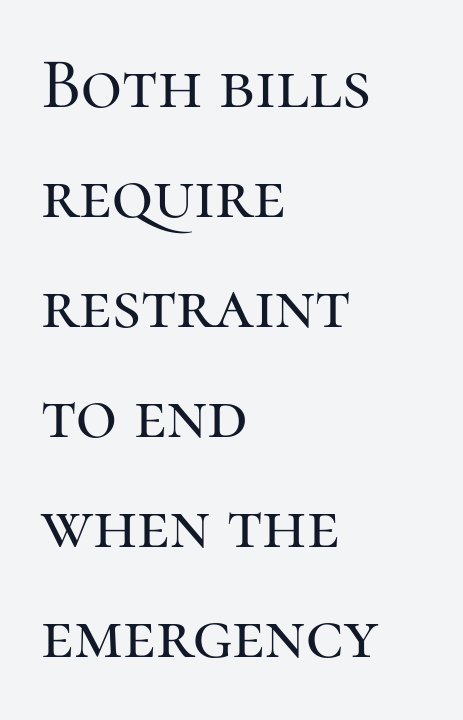
Compared with typical paragraphs, the rows here are spaced about the same. Caption: standard tracking, unaltered. When letters stand straight like this, we call the style roman or upright. The setting favours the left margin, as ordinary paragraphs usually do.
